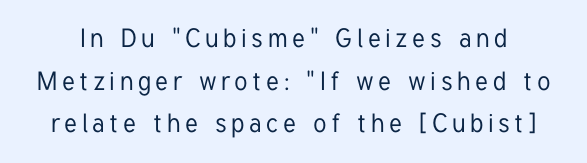
Glance below the letters and you will spot only blank space. Do the letters lean? They stand straight. How would I describe the line gaps? Plain and ordinary.
